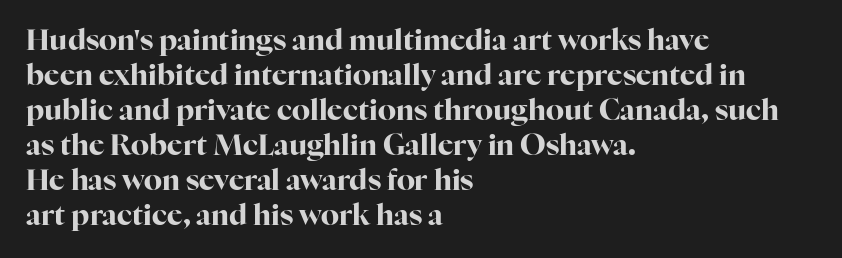
The rendering keeps characters at their native spacing. Descender tails drop into unmarked territory. You'd pick this weight for a headline — it's a proper bold. The lettering holds an erect, upright posture throughout.
